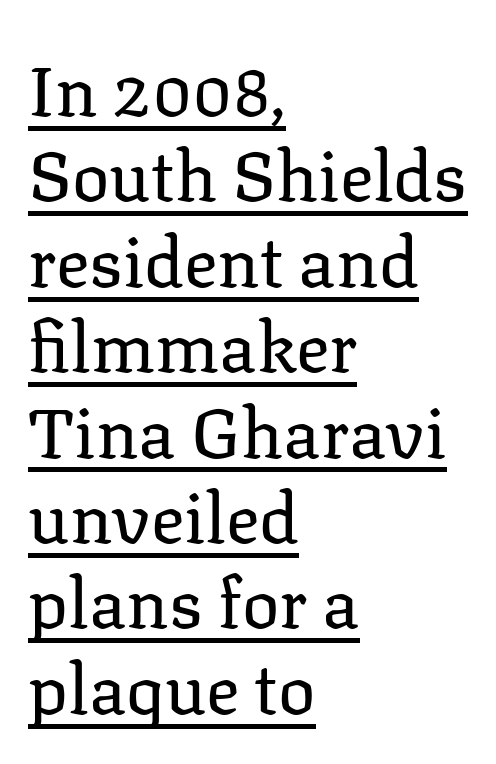
{"serif": "yes", "italic": "no", "bold": "no", "weight": "regular", "width": "normal", "stroke_contrast": "low", "x_height": "medium", "monospaced": "no", "underline": "yes", "align": "left", "line_spacing_ratio": 1.22, "letter_spacing": "normal", "letter_spacing_em": 0.0, "glyph_px": 70}
